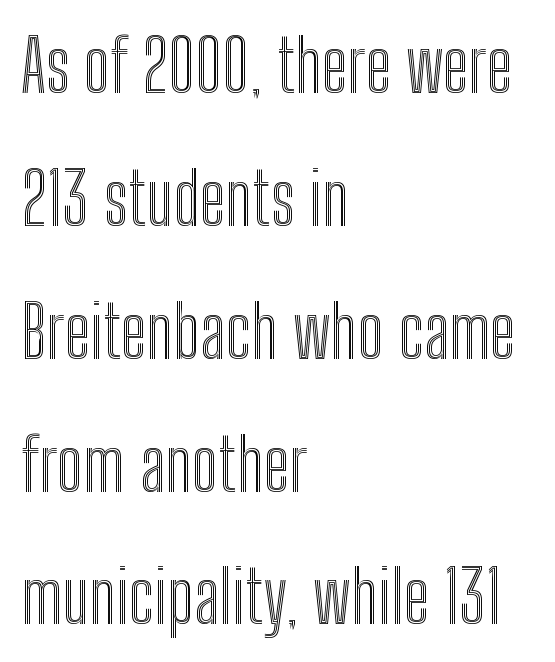
The face used here is rendered with its standard letterfit. Each line starts at the same left margin while the right side varies. The face used here is proportionally spaced, like ordinary book or web type. Just letters on the line, the space beneath them empty.
